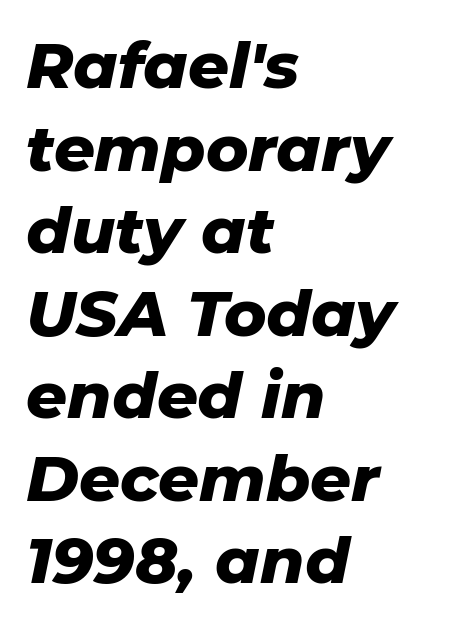
Q: Is the text bold? A: Yes.
Q: Is the text italic (slanted)? A: Yes, it leans right by about 11 degrees.
Q: Is the text underlined? A: No.
Q: How is the paragraph aligned? A: Left-aligned.
Q: Is the spacing between letters normal or unusually wide? A: Normal.
Q: Is the spacing between lines tight, normal or loose? A: Normal.
Q: Width (condensed, normal, or wide)? A: Normal.
Q: Stroke contrast? A: Low.
Q: x-height? A: Medium.
Q: Monospaced? A: No.
